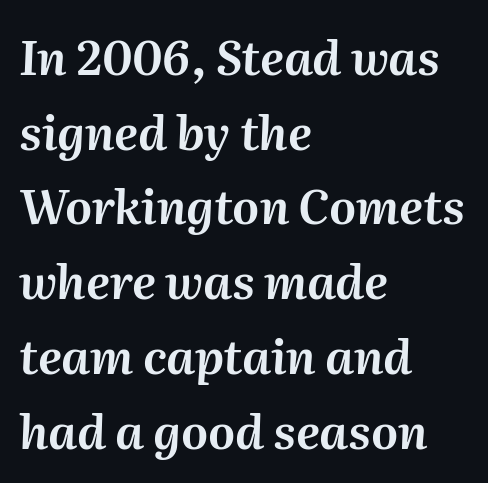
{"italic": "yes", "lean": "right", "slant_degrees": 2, "width": "normal", "stroke_contrast": "medium", "x_height": "medium", "monospaced": "no", "underline": "no", "align": "left", "line_spacing": "normal", "line_spacing_ratio": 1.59, "letter_spacing": "normal", "letter_spacing_em": 0.0, "glyph_px": 47}
